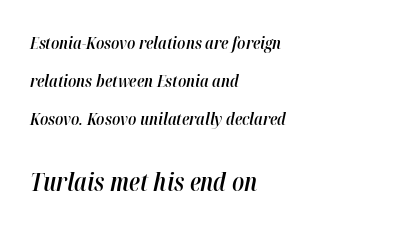
Q: Is the text bold? A: Semi-bold.
Q: Is the text italic (slanted)? A: Yes, it leans right by about 12 degrees.
Q: Is the text underlined? A: No.
Q: How is the paragraph aligned? A: Left-aligned.
Q: Is the spacing between letters normal or unusually wide? A: Normal.
Q: Is the spacing between lines tight, normal or loose? A: Loose.
Q: Which block of text is set in a larger size, the first (top) or the second (bottom)? A: The second (bottom) one.
